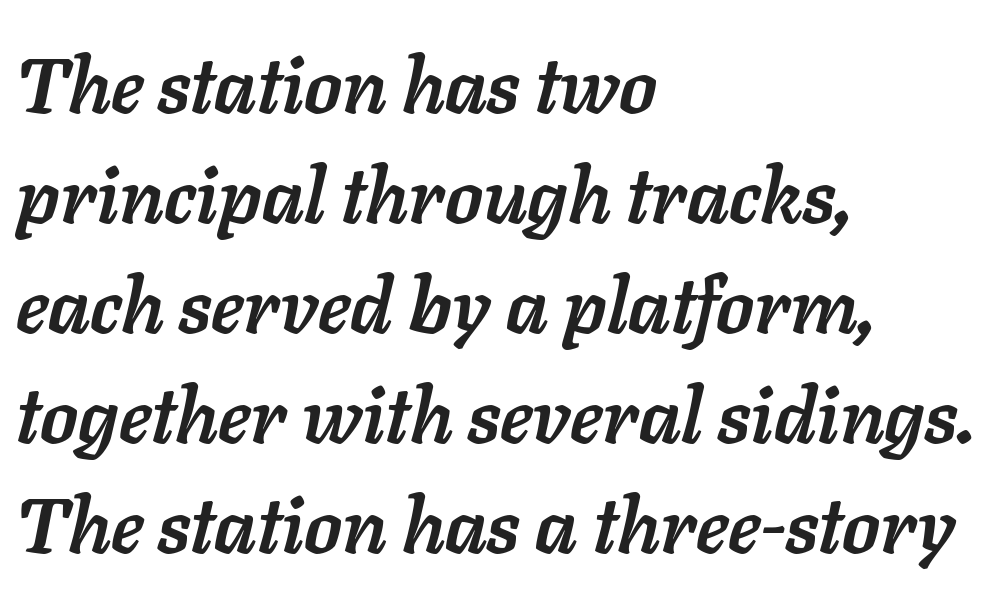
{"italic": "yes", "lean": "right", "slant_degrees": 11, "bold": "yes", "weight": "semibold", "width": "normal", "stroke_contrast": "low", "x_height": "medium", "monospaced": "no", "underline": "no", "align": "left", "line_spacing": "normal", "line_spacing_ratio": 1.43, "letter_spacing": "normal", "letter_spacing_em": 0.0, "glyph_px": 77}
